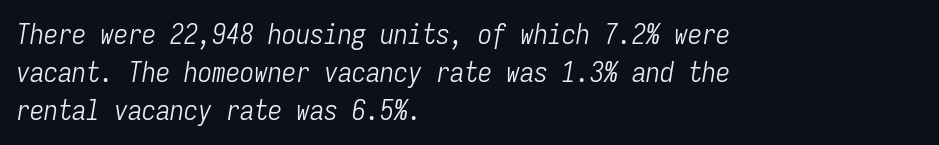
{"italic": "yes", "lean": "right", "slant_degrees": 9, "bold": "no", "weight": "light", "width": "condensed", "stroke_contrast": "low", "x_height": "medium", "monospaced": "yes", "underline": "no", "align": "left", "line_spacing": "normal", "line_spacing_ratio": 1.36, "letter_spacing": "normal", "letter_spacing_em": 0.0, "glyph_px": 28}
